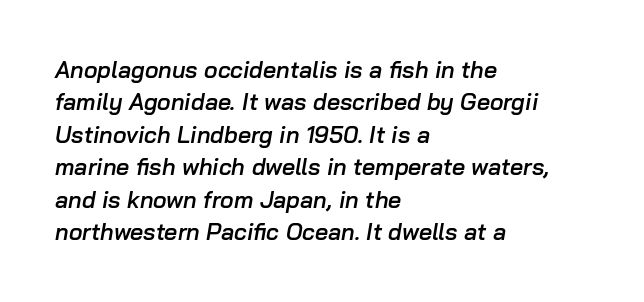
The image shows 23 px text type, italic (leaning right); set left-aligned, normal line spacing (1.41x), normal letter spacing, not underlined.
